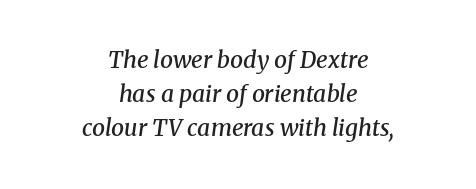
The image shows 23 px text type, italic (leaning right); set centered, normal line spacing (1.48x), normal letter spacing, not underlined.
